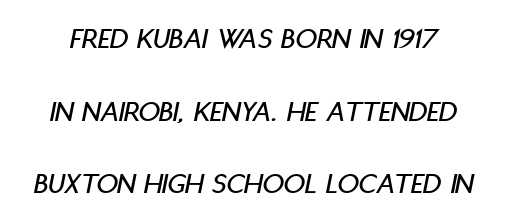
Q: Is the text italic (slanted)? A: Yes, it leans right by about 11 degrees.
Q: Is the text underlined? A: No.
Q: Is the spacing between letters normal or unusually wide? A: Normal.
Q: Is the spacing between lines tight, normal or loose? A: Loose.
Q: Width (condensed, normal, or wide)? A: Condensed.
Q: Stroke contrast? A: Low.
Q: x-height? A: Large.
Q: Monospaced? A: No.
